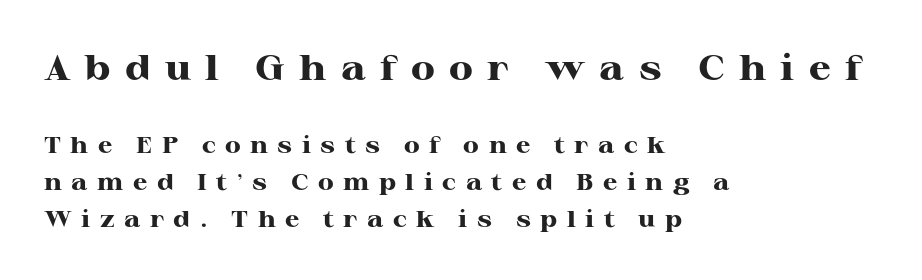
{"serif": "yes", "italic": "no", "bold": "yes", "weight": "heavy", "width": "wide", "stroke_contrast": "high", "x_height": "medium", "monospaced": "no", "underline": "no", "align": "left", "line_spacing": "normal", "line_spacing_ratio": 1.62, "letter_spacing": "wide", "letter_spacing_em": 0.41, "larger_block": "first", "size_ratio": 1.52, "glyph_px": 35}
